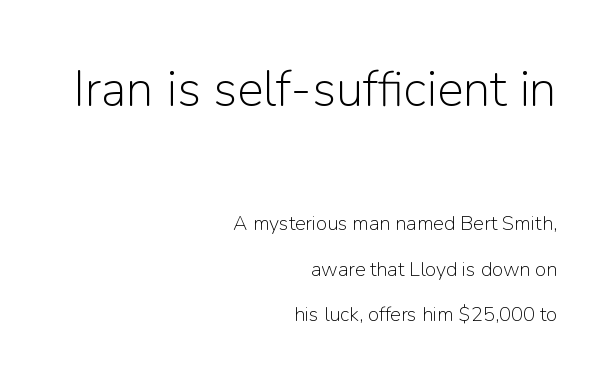
The image shows 50 px light sans-serif type, upright; set right-aligned, loose line spacing (2.28x), normal letter spacing, not underlined; the first (top) block is 2.5x larger; low stroke contrast and a medium x-height.
